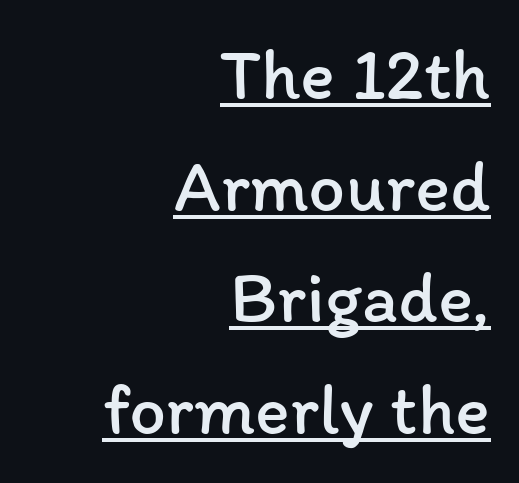
The font's upright variant was chosen for this text. One-word summary of the alignment: right. The face looks like a standard text weight, possibly lighter. Does a line run under the words? Yes, clearly. In terms of leading, this rendering sits right in the middle. Compared with typical body copy, the letter spacing here is the same.
